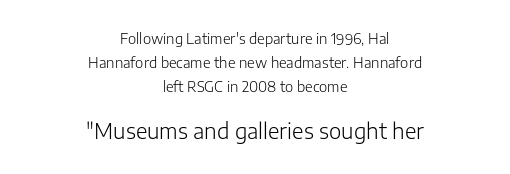
If you drew a line through each stem, it would be perfectly vertical. Scale increases going downward across the two blocks. Letters rest on an invisible, unmarked baseline. Does the leading feel generous? No, just average. Caption: face not bold, strokes unweighted.
